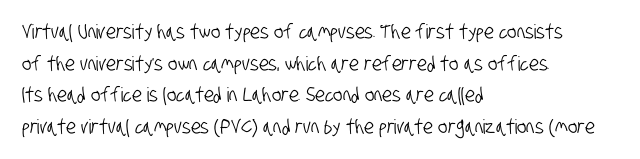
The image shows 20 px text type; set left-aligned, normal line spacing (1.58x), normal letter spacing, not underlined.
